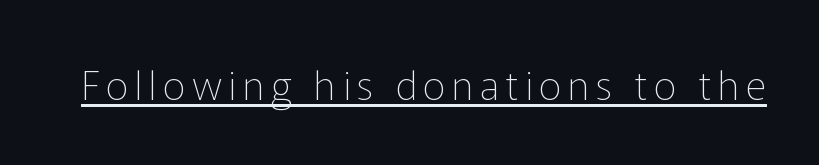
A quiet, ordinary-to-light weight characterises the typeface. Honestly, the underline is the first thing you notice here. Nothing sits at the stroke ends, so this counts as sans-serif. The letters advance in unequal steps, a hallmark of proportional type. Unlike italic type, these characters show no tilt at all.
